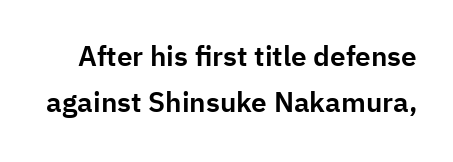
The image shows 28 px sans-serif type, upright; set normal line spacing (1.65x), normal letter spacing, not underlined; low stroke contrast and a medium x-height.
